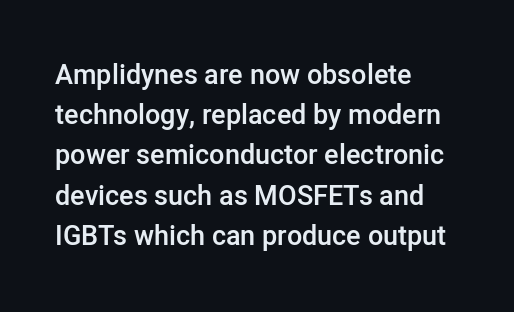
The paragraph has a hard left edge and a soft right edge. Nobody drew a line under any word here. Notice how descenders clear the ascenders below comfortably — that's standard leading. Its strokes are somewhat broadened, the hallmark of semibold type. The axis of the letterforms is exactly vertical. The letterforms sit shoulder to shoulder at normal distance.
